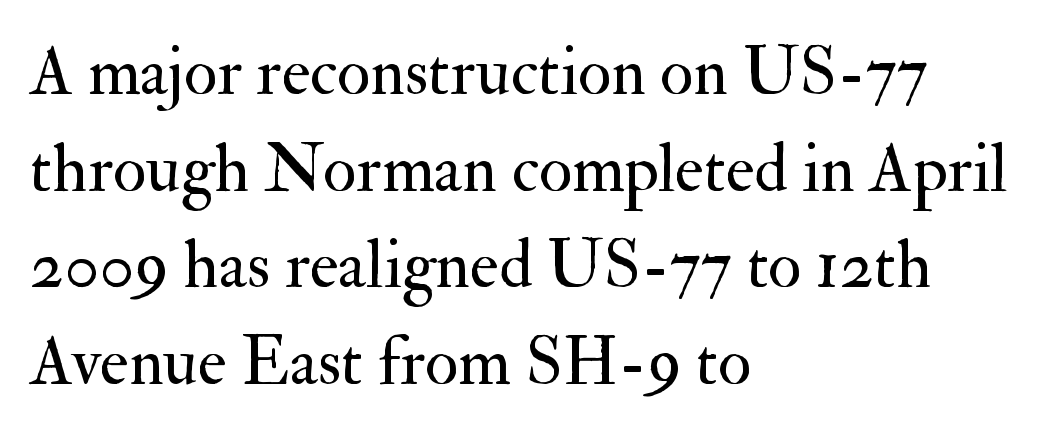
Q: Is the text bold? A: No.
Q: Is the text italic (slanted)? A: No, it is upright.
Q: Is the typeface a serif or a sans-serif typeface? A: Serif.
Q: Is the text underlined? A: No.
Q: How is the paragraph aligned? A: Left-aligned.
Q: Is the spacing between letters normal or unusually wide? A: Normal.
Q: Is the spacing between lines tight, normal or loose? A: Normal.
Q: Width (condensed, normal, or wide)? A: Normal.
Q: Stroke contrast? A: Medium.
Q: x-height? A: Small.
Q: Monospaced? A: No.
